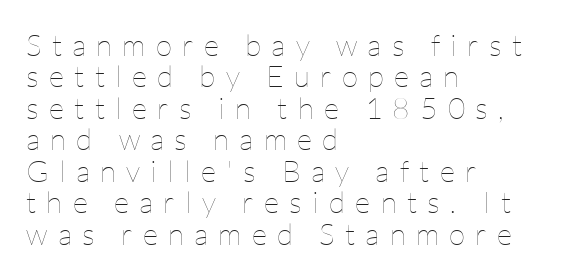
You could barely slide anything between these rows. The lines in this sample share a left origin and differ only in where they stop. The rendering inserts visible extra space after every character. Quick note: underline off. The passage shown is typed in a proportional face where columns would drift.
